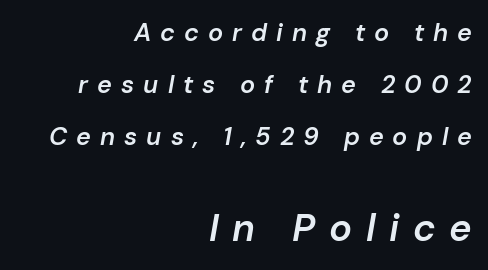
Q: Is the text bold? A: Semi-bold.
Q: Is the text italic (slanted)? A: Yes, it leans right by about 10 degrees.
Q: Is the text underlined? A: No.
Q: How is the paragraph aligned? A: Right-aligned.
Q: Is the spacing between letters normal or unusually wide? A: Unusually wide.
Q: Is the spacing between lines tight, normal or loose? A: Loose.
Q: Which block of text is set in a larger size, the first (top) or the second (bottom)? A: The second (bottom) one.
Q: Width (condensed, normal, or wide)? A: Normal.
Q: Stroke contrast? A: Low.
Q: x-height? A: Medium.
Q: Monospaced? A: No.
